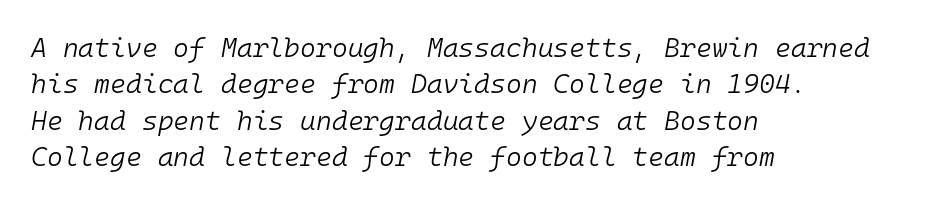
{"italic": "yes", "lean": "right", "slant_degrees": 10, "bold": "no", "underline": "no", "align": "left", "line_spacing": "normal", "line_spacing_ratio": 1.35, "letter_spacing": "normal", "letter_spacing_em": 0.0, "glyph_px": 27}
